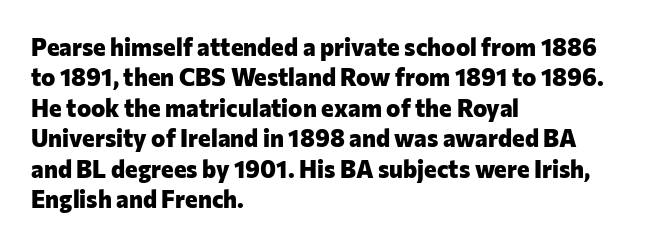
The image shows 24 px bold type, upright; set left-aligned, normal line spacing (1.27x), normal letter spacing, not underlined.
